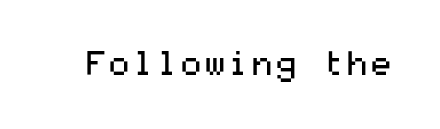
{"serif": "no", "italic": "no", "bold": "no", "weight": "regular", "width": "wide", "stroke_contrast": "medium", "x_height": "medium", "underline": "no", "letter_spacing": "normal", "letter_spacing_em": 0.0, "glyph_px": 34}
